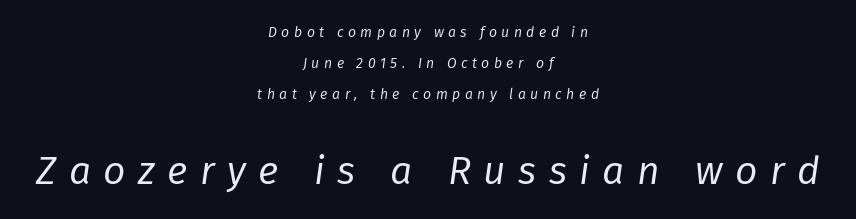
Q: Is the text bold? A: No.
Q: Is the text italic (slanted)? A: Yes, it leans right by about 8 degrees.
Q: Is the text underlined? A: No.
Q: How is the paragraph aligned? A: Centered.
Q: Is the spacing between letters normal or unusually wide? A: Unusually wide.
Q: Is the spacing between lines tight, normal or loose? A: Loose.
Q: Which block of text is set in a larger size, the first (top) or the second (bottom)? A: The second (bottom) one.
Q: Width (condensed, normal, or wide)? A: Normal.
Q: Stroke contrast? A: Low.
Q: x-height? A: Medium.
Q: Monospaced? A: No.
